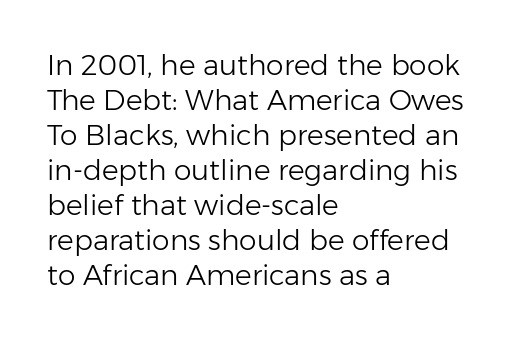
Q: Is the text bold? A: No.
Q: Is the text italic (slanted)? A: No, it is upright.
Q: Is the typeface a serif or a sans-serif typeface? A: Sans-serif.
Q: Is the text underlined? A: No.
Q: How is the paragraph aligned? A: Left-aligned.
Q: Is the spacing between letters normal or unusually wide? A: Normal.
Q: Is the spacing between lines tight, normal or loose? A: Normal.
Q: Width (condensed, normal, or wide)? A: Normal.
Q: Stroke contrast? A: Low.
Q: x-height? A: Medium.
Q: Monospaced? A: No.
